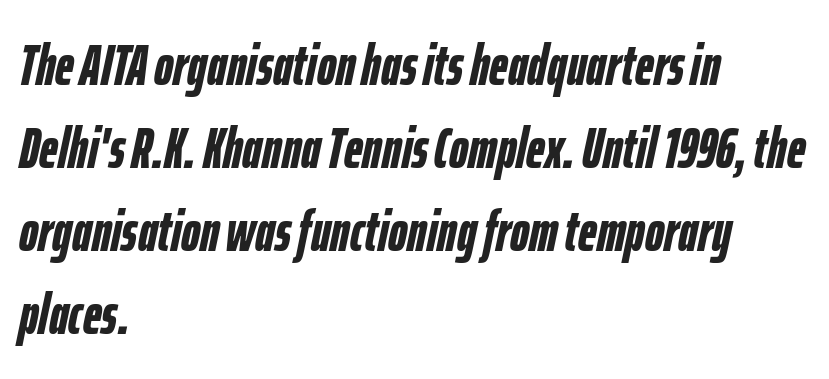
The image shows 58 px semibold, condensed type, italic (leaning right); set left-aligned, normal line spacing (1.43x), normal letter spacing, not underlined; low stroke contrast and a medium x-height.
